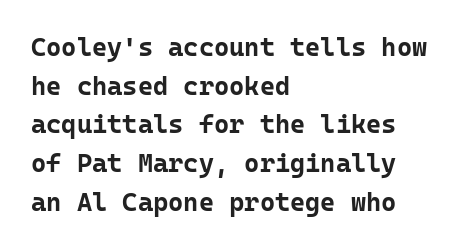
{"italic": "no", "bold": "yes", "underline": "no", "align": "left", "line_spacing": "normal", "line_spacing_ratio": 1.49, "letter_spacing": "normal", "letter_spacing_em": 0.0, "glyph_px": 26}
